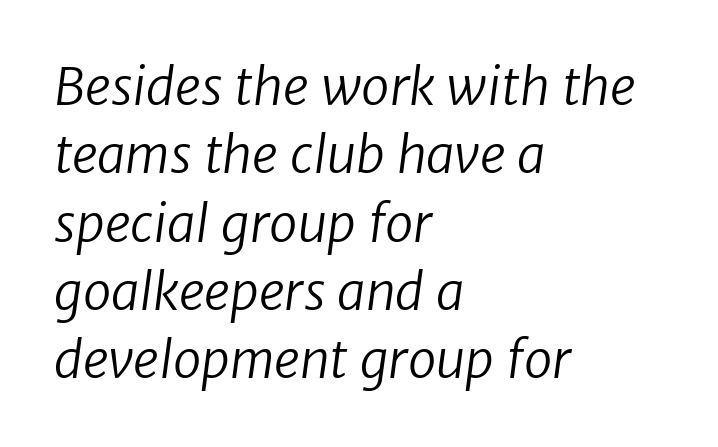
The image shows 51 px regular-weight sans-serif type; set left-aligned, normal line spacing (1.34x), normal letter spacing, not underlined; low stroke contrast and a medium x-height.
